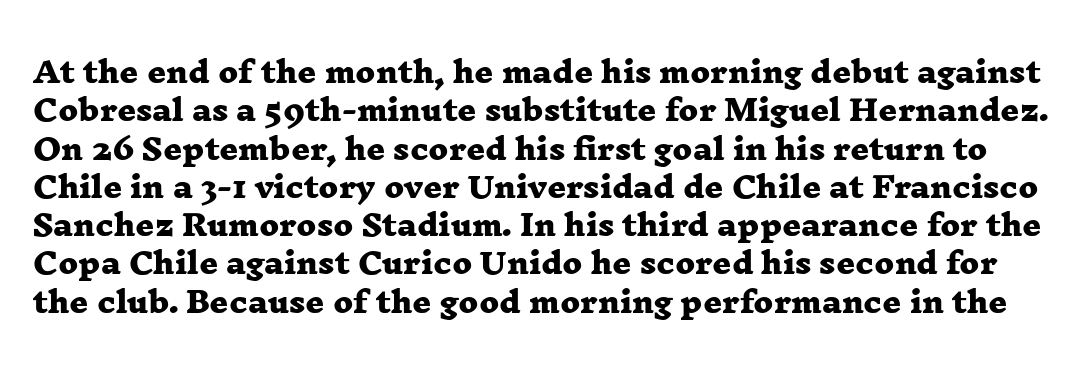
{"serif": "yes", "bold": "yes", "weight": "heavy", "width": "wide", "stroke_contrast": "low", "x_height": "medium", "monospaced": "no", "underline": "no", "line_spacing": "normal", "line_spacing_ratio": 1.32, "letter_spacing": "normal", "letter_spacing_em": 0.0, "glyph_px": 29}
